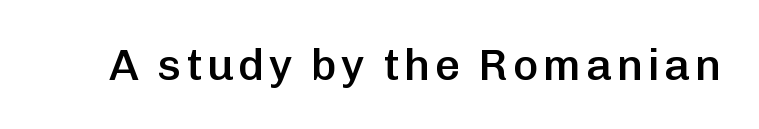
The image shows 44 px semibold sans-serif type, upright; set not underlined; low stroke contrast and a medium x-height.
